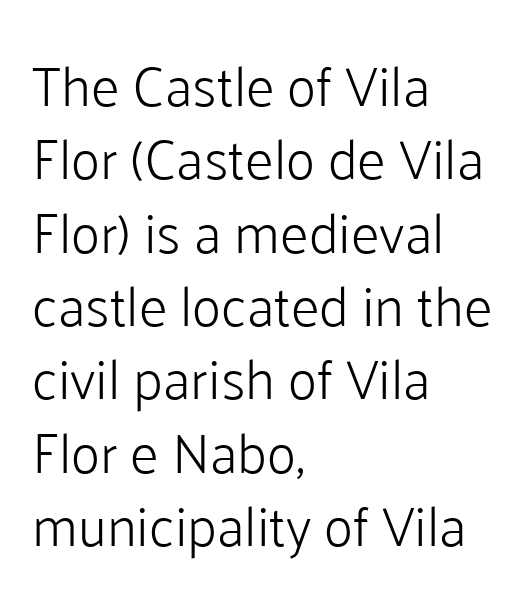
The image shows 56 px light sans-serif type, upright; set left-aligned, normal line spacing (1.31x), normal letter spacing, not underlined; low stroke contrast and a medium x-height.
